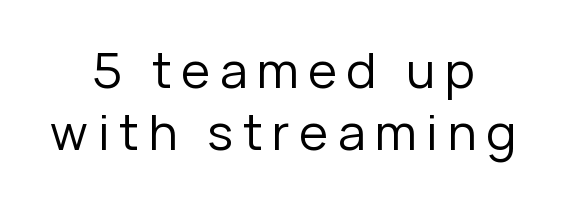
Q: Is the text bold? A: No.
Q: Is the text italic (slanted)? A: No, it is upright.
Q: Is the typeface a serif or a sans-serif typeface? A: Sans-serif.
Q: Is the text underlined? A: No.
Q: How is the paragraph aligned? A: Centered.
Q: Is the spacing between letters normal or unusually wide? A: Unusually wide.
Q: Is the spacing between lines tight, normal or loose? A: Normal.
Q: Width (condensed, normal, or wide)? A: Normal.
Q: Stroke contrast? A: Low.
Q: x-height? A: Medium.
Q: Monospaced? A: No.
